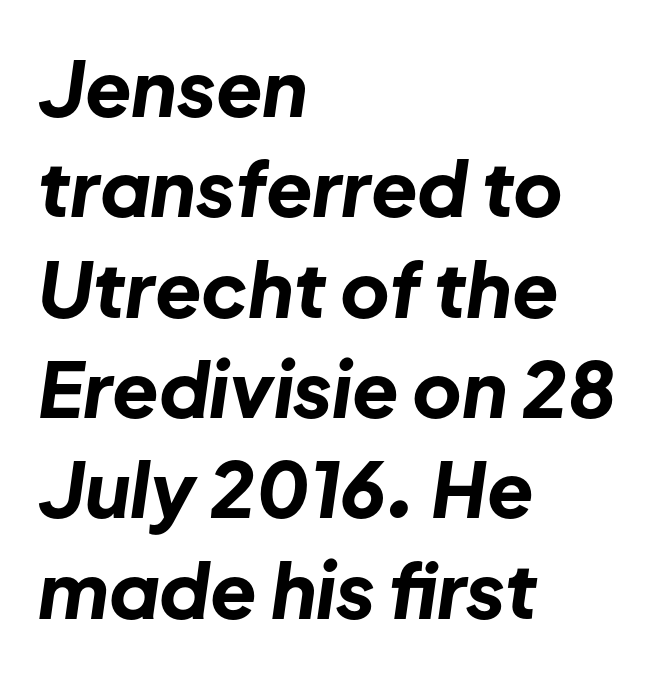
Q: Is the text bold? A: Yes.
Q: Is the text italic (slanted)? A: Yes, it leans right by about 8 degrees.
Q: Is the text underlined? A: No.
Q: How is the paragraph aligned? A: Left-aligned.
Q: Is the spacing between letters normal or unusually wide? A: Normal.
Q: Is the spacing between lines tight, normal or loose? A: Normal.
Q: Width (condensed, normal, or wide)? A: Normal.
Q: Stroke contrast? A: Low.
Q: x-height? A: Medium.
Q: Monospaced? A: No.
